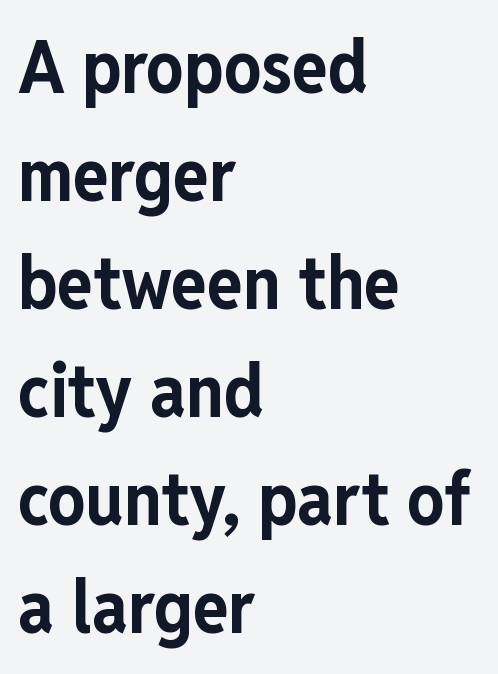
Q: Is the text bold? A: Yes.
Q: Is the text italic (slanted)? A: No, it is upright.
Q: Is the typeface a serif or a sans-serif typeface? A: Sans-serif.
Q: Is the text underlined? A: No.
Q: How is the paragraph aligned? A: Left-aligned.
Q: Is the spacing between letters normal or unusually wide? A: Normal.
Q: Is the spacing between lines tight, normal or loose? A: Normal.
Q: Width (condensed, normal, or wide)? A: Condensed.
Q: Stroke contrast? A: Low.
Q: x-height? A: Medium.
Q: Monospaced? A: No.
